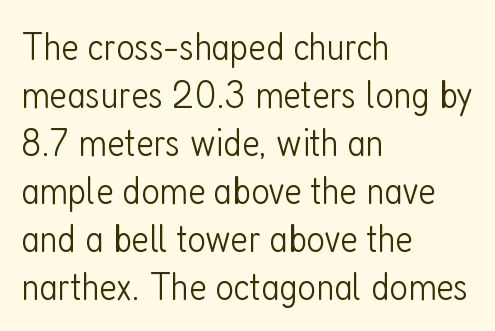
Proportional: the letters do not fall into vertical columns. In terms of letterspacing, this is plain default setting. This sample uses a sans-serif face. One-word summary of the alignment: left. The cut favours lightness, reaching ordinary text weight at its darkest.
